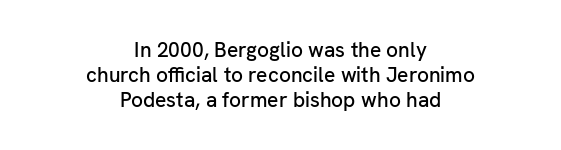
Q: Is the text italic (slanted)? A: No, it is upright.
Q: Is the text underlined? A: No.
Q: How is the paragraph aligned? A: Centered.
Q: Is the spacing between letters normal or unusually wide? A: Normal.
